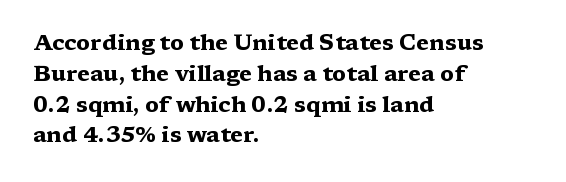
No italicization has been applied; the sample stays upright. The line-height multiplier appears to be the usual default. The face used here has the dense, thick strokes of a bold. Clear beneath every line of the passage. Each word holds together tightly as a unit, with standard inter-letter gaps. The typesetter chose a ragged-right arrangement here.
